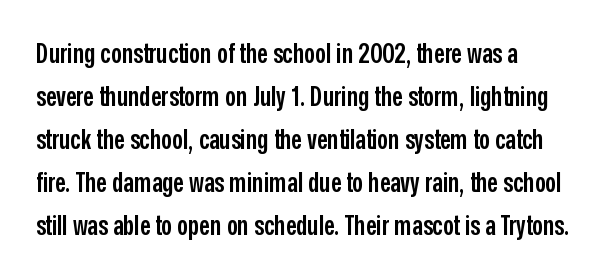
Decoration check: the copy has no underline. A classic flush-left, rag-right setting is used for this passage. Notice how descenders clear the ascenders below comfortably — that's standard leading. Tracking value appears to be zero — textbook default spacing.
